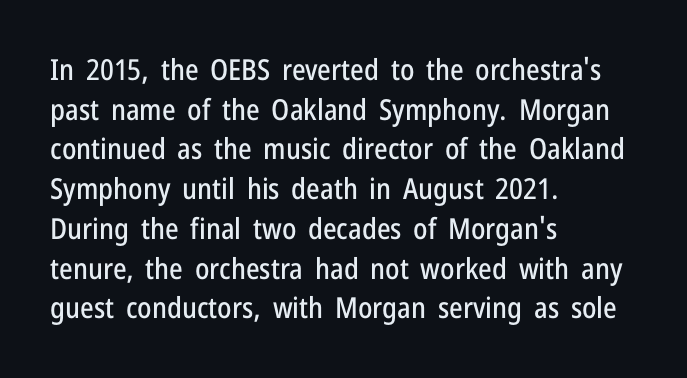
Look at the tracking — it's just the regular setting, nothing added. The zone under the glyphs is completely vacant. These lines sit exactly where default settings would place them. The rendering uses natural spacing where letterforms have individual widths.
